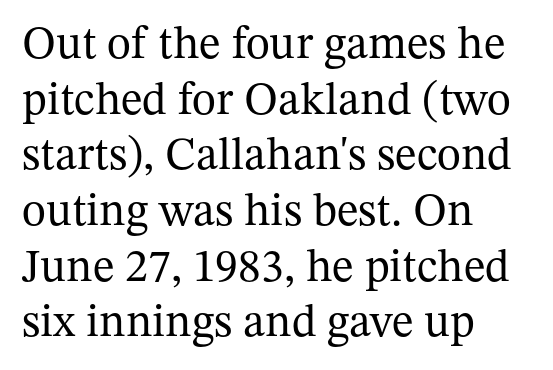
The image shows 46 px regular-weight serif type, upright; set left-aligned, line spacing 1.21x, normal letter spacing, not underlined; medium stroke contrast and a medium x-height.
